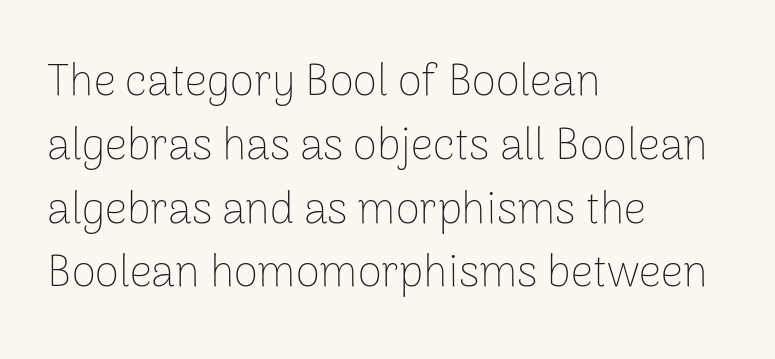
Bare-footed words on every line. Unlike a traditional serif, this face leaves its strokes unadorned. A typesetter would call this proportional, since set widths differ per character. Caption: face not bold, strokes unweighted.
